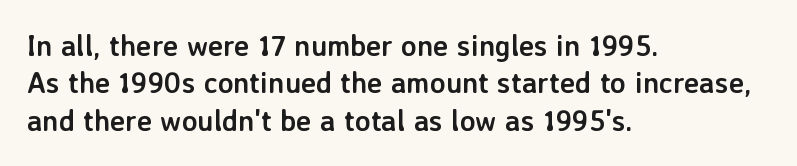
Q: Is the text bold? A: Yes.
Q: Is the text italic (slanted)? A: No, it is upright.
Q: Is the typeface a serif or a sans-serif typeface? A: Sans-serif.
Q: Is the text underlined? A: No.
Q: How is the paragraph aligned? A: Left-aligned.
Q: Is the spacing between letters normal or unusually wide? A: Normal.
Q: Is the spacing between lines tight, normal or loose? A: Normal.
Q: Width (condensed, normal, or wide)? A: Normal.
Q: Stroke contrast? A: Low.
Q: x-height? A: Medium.
Q: Monospaced? A: No.
